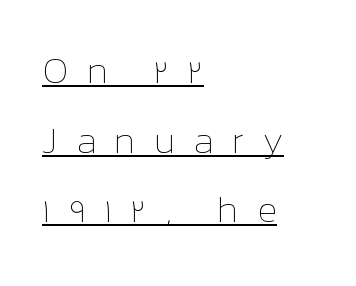
The image shows 37 px thin type, upright; set left-aligned, line spacing 1.88x, unusually wide letter spacing (+0.49 em), underlined; low stroke contrast and a medium x-height.
